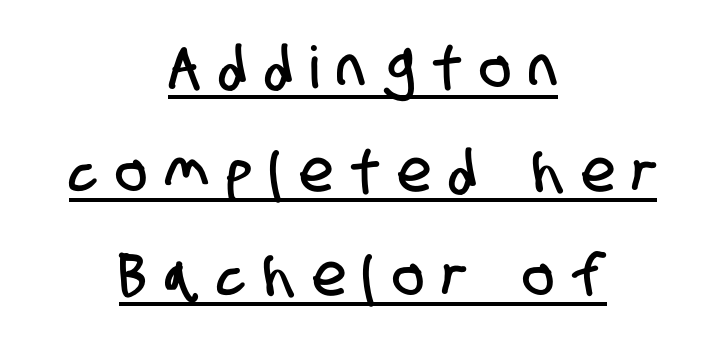
Teacher's note: observe the equal gaps on both sides — that is centered alignment. Decoration check: the copy is underlined. Do the characters align in a grid? No, the font is proportional. I'd call this a sans setting — the letters go barefoot. Honestly, the letter spacing is so wide it's the main thing you notice.
